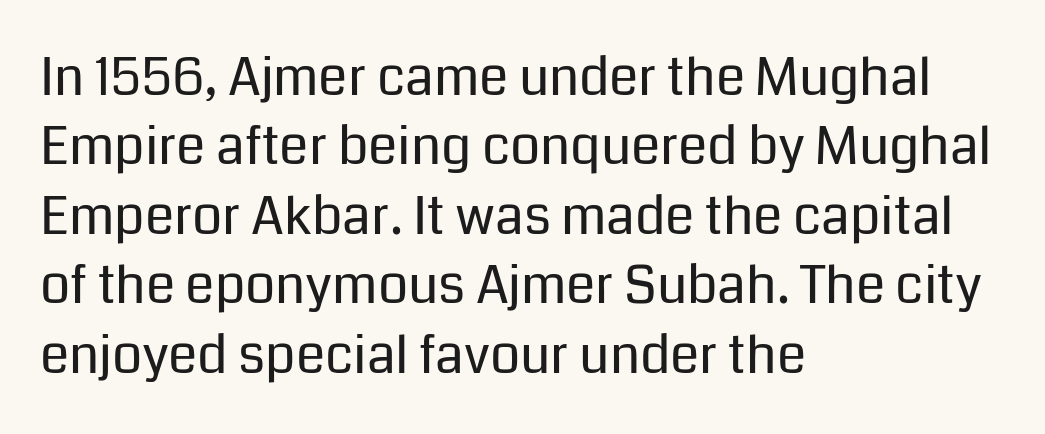
{"serif": "no", "italic": "no", "bold": "no", "weight": "regular", "width": "normal", "stroke_contrast": "low", "x_height": "medium", "monospaced": "no", "underline": "no", "align": "left", "line_spacing": "normal", "line_spacing_ratio": 1.31, "letter_spacing": "normal", "letter_spacing_em": 0.0, "glyph_px": 53}
